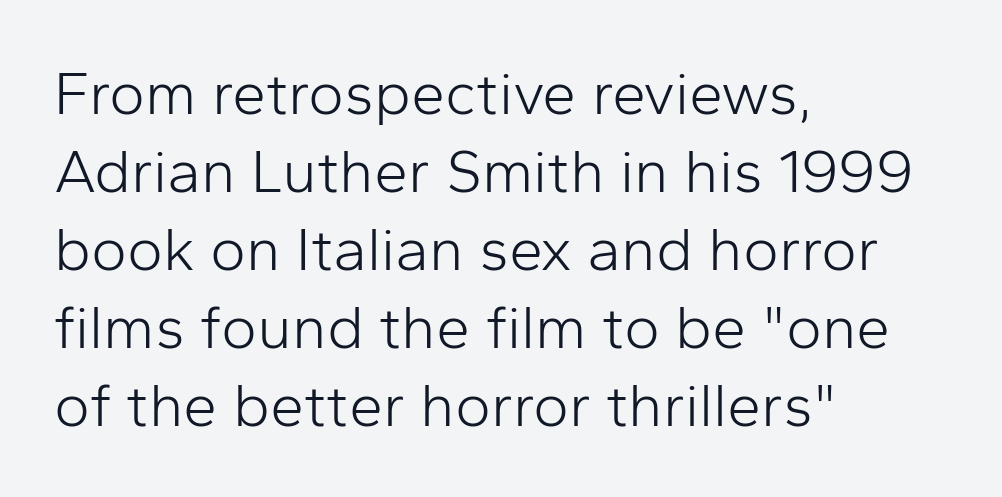
Q: Is the text bold? A: No.
Q: Is the text italic (slanted)? A: No, it is upright.
Q: Is the typeface a serif or a sans-serif typeface? A: Sans-serif.
Q: Is the text underlined? A: No.
Q: How is the paragraph aligned? A: Left-aligned.
Q: Is the spacing between letters normal or unusually wide? A: Normal.
Q: Is the spacing between lines tight, normal or loose? A: Normal.
Q: Width (condensed, normal, or wide)? A: Normal.
Q: Stroke contrast? A: Low.
Q: x-height? A: Medium.
Q: Monospaced? A: No.
